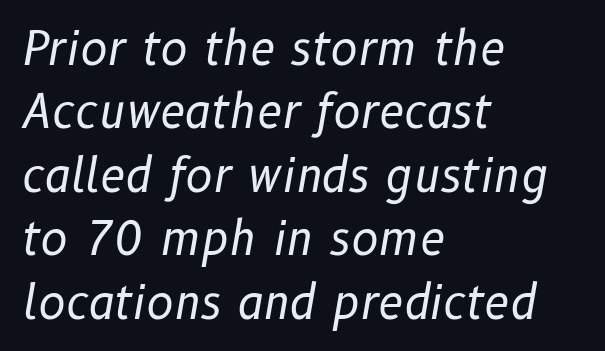
{"italic": "yes", "lean": "right", "slant_degrees": 10, "bold": "no", "weight": "regular", "width": "normal", "stroke_contrast": "low", "x_height": "medium", "monospaced": "no", "underline": "no", "align": "left", "line_spacing": "normal", "line_spacing_ratio": 1.38, "letter_spacing": "normal", "letter_spacing_em": 0.0, "glyph_px": 46}
